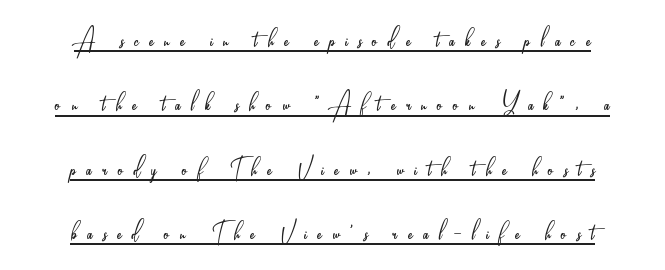
Has an underline been added? It has. Which margin do the lines hug? Neither — every line sits in the middle. The leading is generous, giving the passage an open texture. Note the varied advance widths — an 'i' is clearly narrower than an 'm'. Nothing sits at the stroke ends, so this counts as sans-serif.
